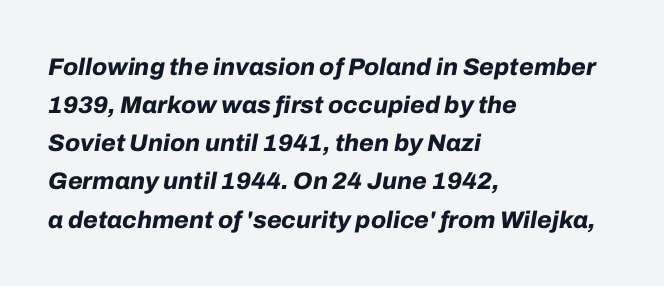
Horizontally, the lines are justified to the leading edge only. You could call the tracking neutral — neither tight nor loose. Strong, thick strokes mark this as bold type. In terms of posture, this sample is oblique.
